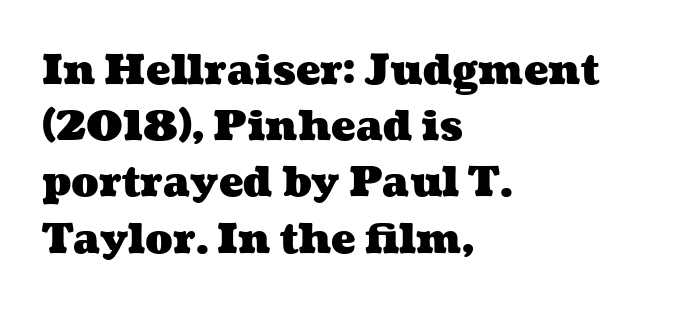
Q: Is the text bold? A: Yes.
Q: Is the text underlined? A: No.
Q: How is the paragraph aligned? A: Left-aligned.
Q: Is the spacing between letters normal or unusually wide? A: Normal.
Q: Is the spacing between lines tight, normal or loose? A: Normal.
Q: Width (condensed, normal, or wide)? A: Wide.
Q: Stroke contrast? A: Medium.
Q: x-height? A: Medium.
Q: Monospaced? A: No.
